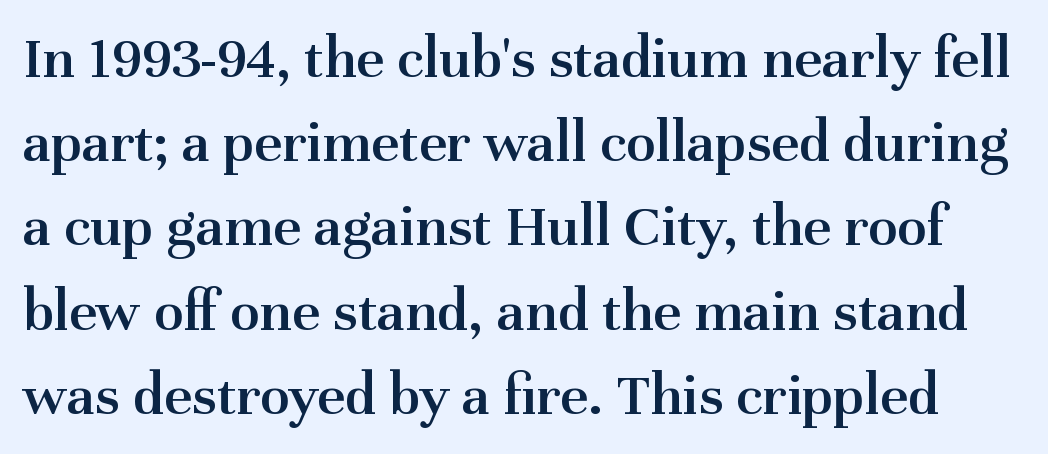
{"serif": "yes", "italic": "no", "bold": "semi", "weight": "semibold", "width": "normal", "stroke_contrast": "medium", "x_height": "medium", "monospaced": "no", "underline": "no", "line_spacing": "normal", "line_spacing_ratio": 1.38, "letter_spacing": "normal", "letter_spacing_em": 0.0, "glyph_px": 61}
